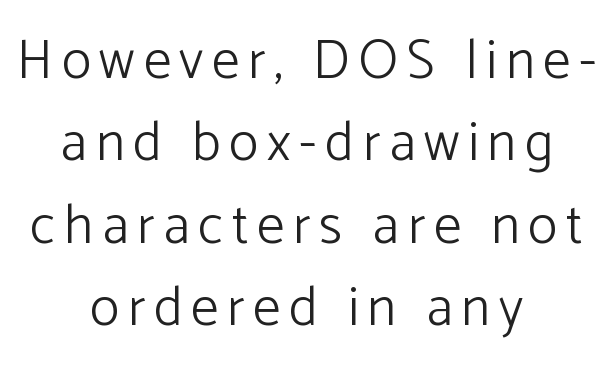
The words here are not underlined. Proportional: the letters do not fall into vertical columns. Is this a heavy cut? Hardly; it is regular or lighter. Visually the block forms a symmetrical silhouette, jagged on both flanks.
